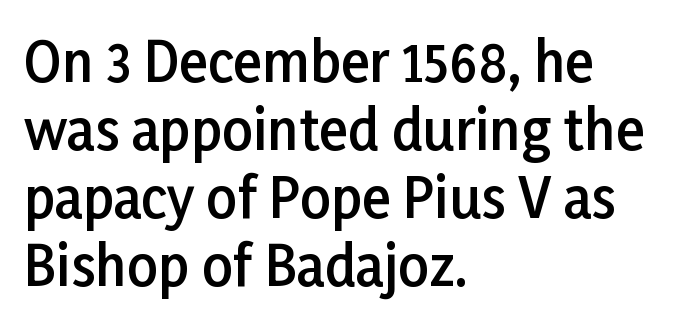
On the weight axis this lands at semibold, roughly 600. Evenly set lines give the paragraph a standard silhouette. Glance below the letters and you will spot only blank space. Glyph-to-glyph distance matches everyday printed text.
